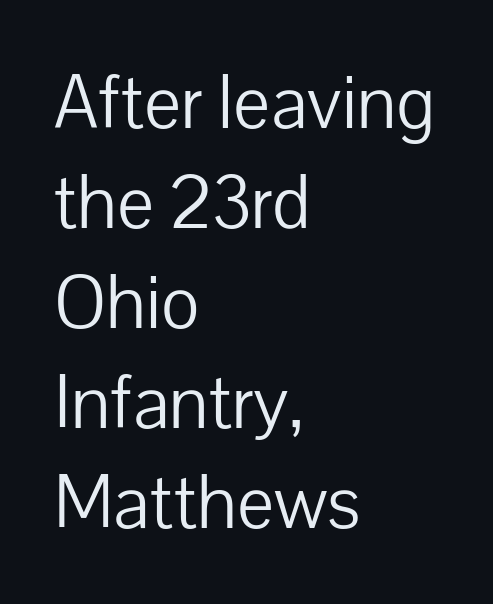
Q: Is the text bold? A: No.
Q: Is the text italic (slanted)? A: No, it is upright.
Q: Is the typeface a serif or a sans-serif typeface? A: Sans-serif.
Q: Is the text underlined? A: No.
Q: How is the paragraph aligned? A: Left-aligned.
Q: Is the spacing between letters normal or unusually wide? A: Normal.
Q: Is the spacing between lines tight, normal or loose? A: Normal.
Q: Width (condensed, normal, or wide)? A: Normal.
Q: Stroke contrast? A: Low.
Q: x-height? A: Medium.
Q: Monospaced? A: No.
